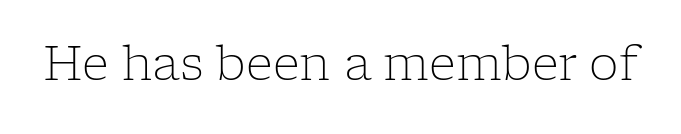
Note: serifs present on the glyphs. Tracking value appears to be zero — textbook default spacing. The strokes are not fattened; the text isn't bold. Proportional: the letters do not fall into vertical columns. Letters rest on an invisible, unmarked baseline.
